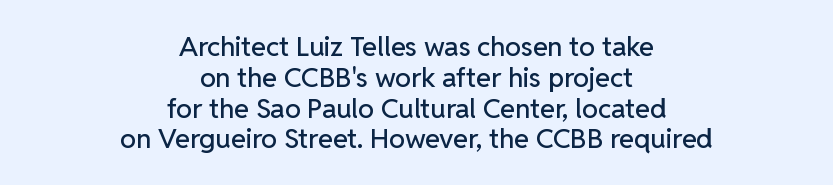
Q: Is the text italic (slanted)? A: No, it is upright.
Q: Is the text underlined? A: No.
Q: How is the paragraph aligned? A: Centered.
Q: Is the spacing between letters normal or unusually wide? A: Normal.
Q: Is the spacing between lines tight, normal or loose? A: Tight.
